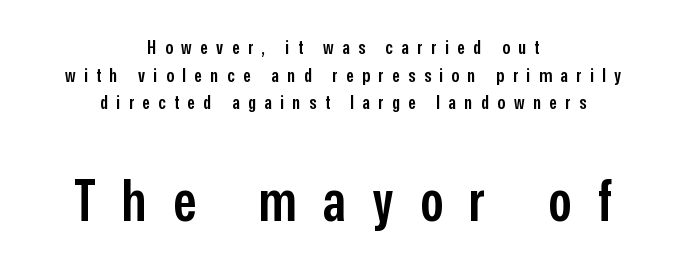
The rag falls on both sides of this text block equally. Is there much room between lines? A standard amount, neither cramped nor airy. Proportional: the letters do not fall into vertical columns. You can tell from the bare stems that sans-serif type was used.
